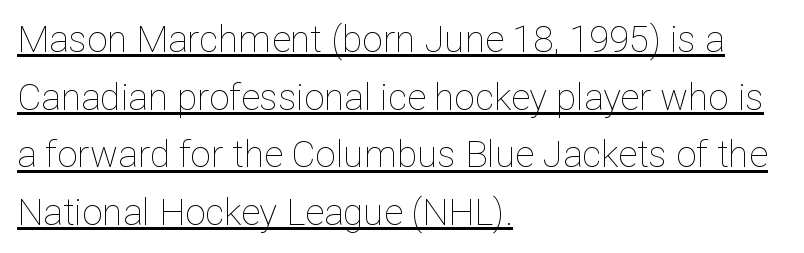
The image shows 37 px thin type, upright; set left-aligned, normal line spacing (1.56x), normal letter spacing, underlined; low stroke contrast and a medium x-height.
